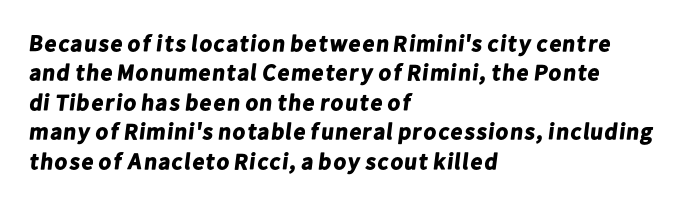
Q: Is the text bold? A: Yes.
Q: Is the text underlined? A: No.
Q: How is the paragraph aligned? A: Left-aligned.
Q: Is the spacing between letters normal or unusually wide? A: Normal.
Q: Is the spacing between lines tight, normal or loose? A: Normal.
